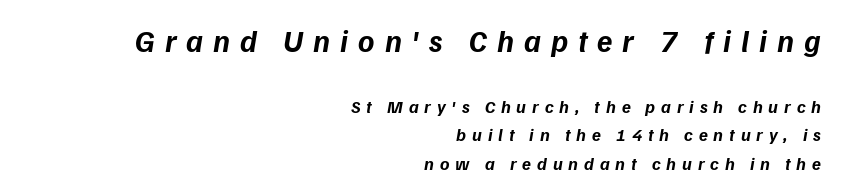
{"serif": "no", "bold": "yes", "weight": "bold", "width": "normal", "stroke_contrast": "low", "x_height": "medium", "monospaced": "no", "underline": "no", "align": "right", "line_spacing": "normal", "line_spacing_ratio": 1.58, "letter_spacing": "wide", "letter_spacing_em": 0.32, "larger_block": "first", "size_ratio": 1.72, "glyph_px": 31}
